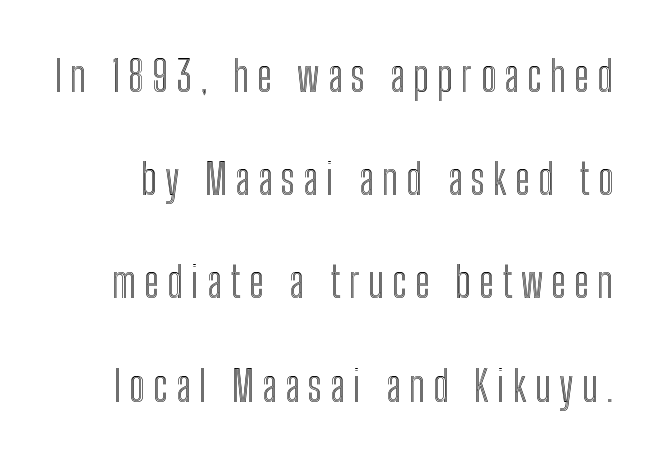
The vertical gap from one line to the next is large. This is the regular roman posture of the typeface. The passage shown is typed in a proportional face where columns would drift. The words here are not underlined.
